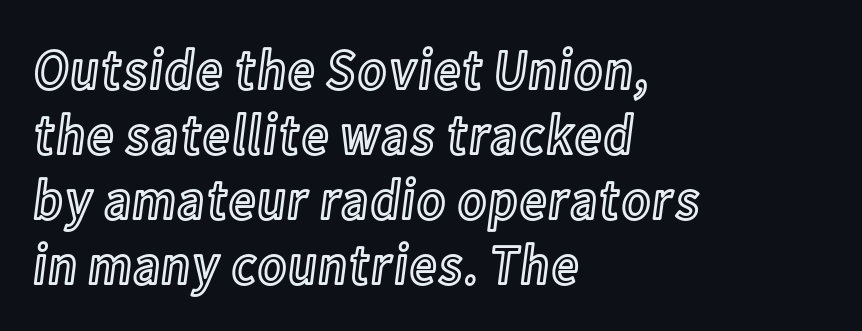
Q: Is the text italic (slanted)? A: Yes.
Q: Is the text underlined? A: No.
Q: How is the paragraph aligned? A: Left-aligned.
Q: Is the spacing between letters normal or unusually wide? A: Normal.
Q: Is the spacing between lines tight, normal or loose? A: Tight.
Q: Width (condensed, normal, or wide)? A: Condensed.
Q: x-height? A: Medium.
Q: Monospaced? A: No.
